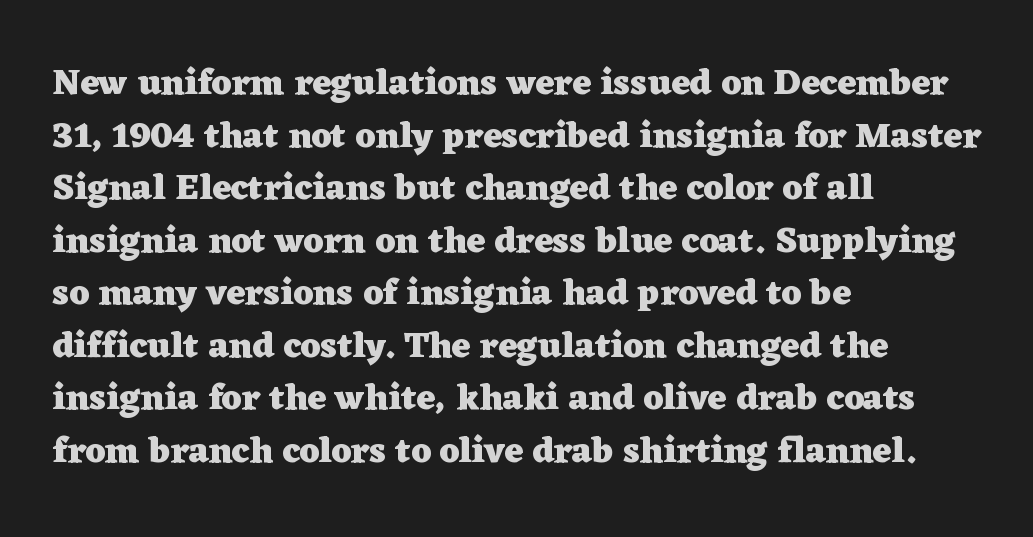
Caption: multi-line text, flush left, ragged right. Upright lettering throughout. Honestly, there is no underline to notice here at all. Pretty heavy lettering here — definitely bold. Think of a printed novel: that variable character pitch is what you see here.
